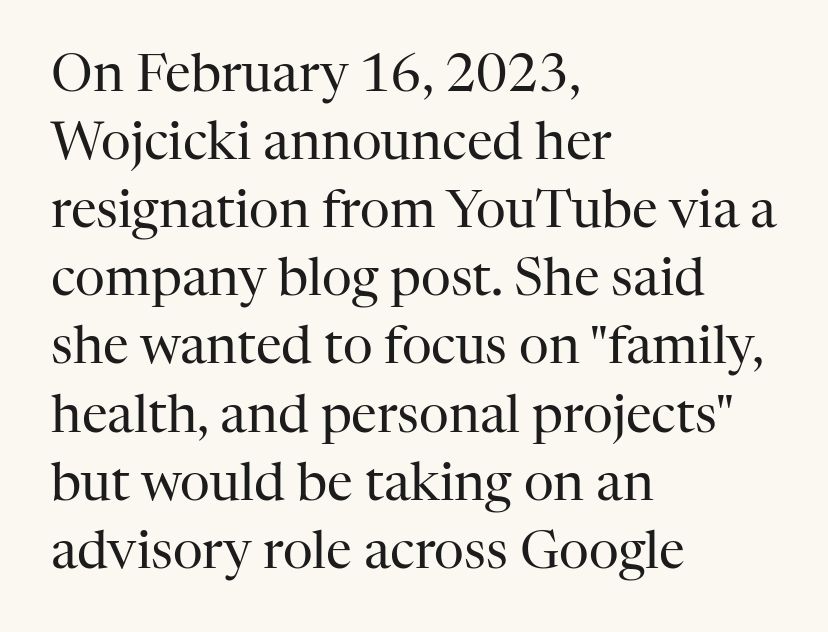
Q: Is the text bold? A: No.
Q: Is the text italic (slanted)? A: No, it is upright.
Q: Is the typeface a serif or a sans-serif typeface? A: Serif.
Q: Is the text underlined? A: No.
Q: How is the paragraph aligned? A: Left-aligned.
Q: Is the spacing between letters normal or unusually wide? A: Normal.
Q: Is the spacing between lines tight, normal or loose? A: Normal.
Q: Width (condensed, normal, or wide)? A: Normal.
Q: Stroke contrast? A: High.
Q: x-height? A: Medium.
Q: Monospaced? A: No.
